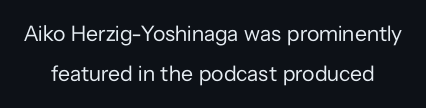
The image shows 22 px text type, upright; set line spacing 1.83x, normal letter spacing, not underlined.
